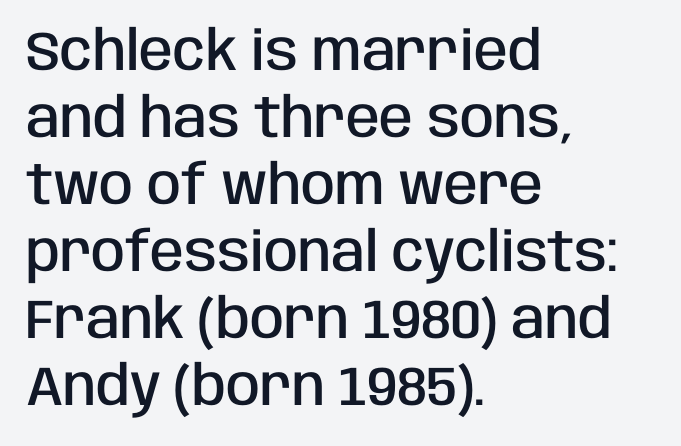
The image shows 55 px semibold, condensed sans-serif type, upright; set left-aligned, line spacing 1.22x, normal letter spacing, not underlined; low stroke contrast and a large x-height.
